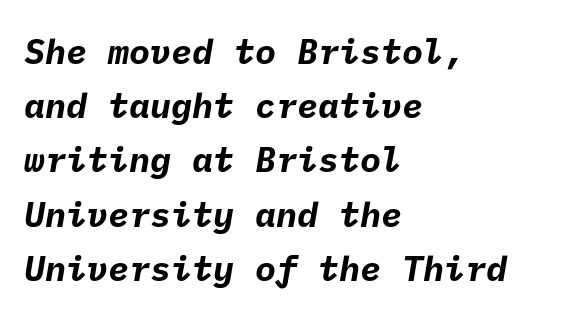
{"serif": "no", "bold": "yes", "weight": "bold", "width": "normal", "stroke_contrast": "low", "x_height": "medium", "underline": "no", "align": "left", "line_spacing": "normal", "line_spacing_ratio": 1.55, "letter_spacing": "normal", "letter_spacing_em": 0.0, "glyph_px": 35}
